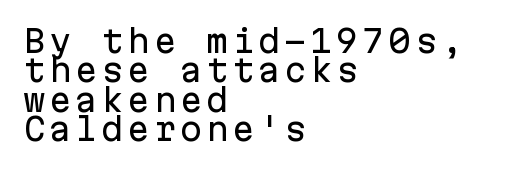
The image shows 30 px sans-serif type, upright, monospaced; set left-aligned, tight line spacing (0.98x), not underlined; low stroke contrast and a medium x-height.
